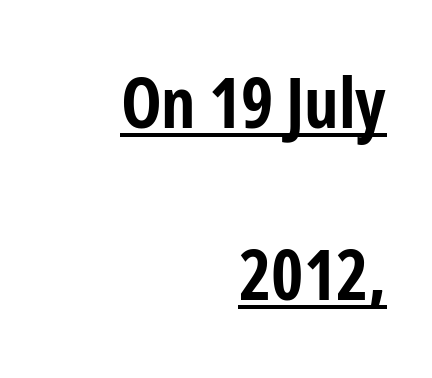
The image shows 69 px bold, condensed sans-serif type, upright; set right-aligned, loose line spacing (2.49x), normal letter spacing, underlined; low stroke contrast and a medium x-height.
